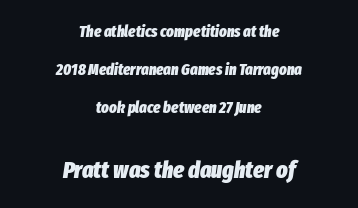
The image shows 24 px bold type, italic (leaning right); set centered, loose line spacing (2.38x), normal letter spacing, not underlined; the second (bottom) block is 1.5x larger.
